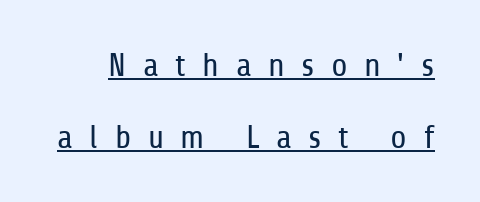
{"serif": "no", "italic": "no", "bold": "no", "weight": "regular", "width": "condensed", "stroke_contrast": "low", "x_height": "medium", "monospaced": "no", "underline": "yes", "line_spacing": "loose", "line_spacing_ratio": 2.17, "letter_spacing": "wide", "letter_spacing_em": 0.5, "glyph_px": 33}
